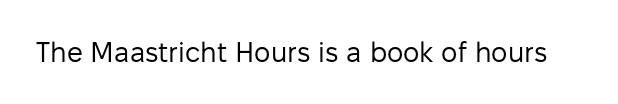
The specimen omits any rule beneath the text block's lines. Short note: letters normally spaced. Vertical strokes here are truly vertical. Note the varied advance widths — an 'i' is clearly narrower than an 'm'. The face used here is a sans, in the tradition of grotesques and geometrics.
